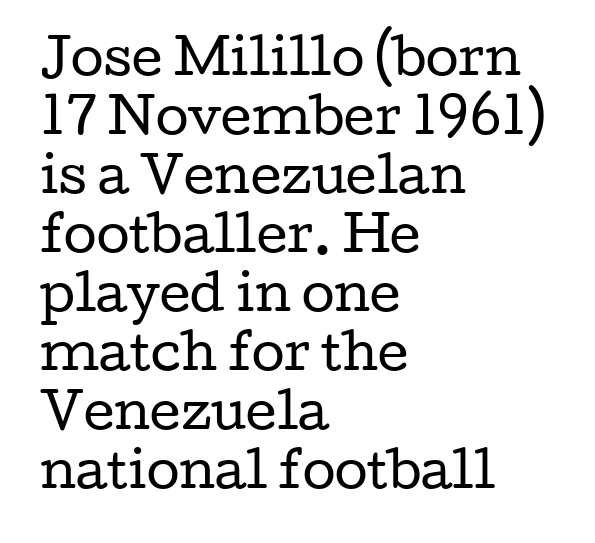
{"serif": "yes", "italic": "no", "bold": "no", "weight": "regular", "width": "wide", "stroke_contrast": "low", "x_height": "medium", "monospaced": "no", "underline": "no", "align": "left", "line_spacing_ratio": 1.23, "letter_spacing": "normal", "letter_spacing_em": 0.0, "glyph_px": 48}
